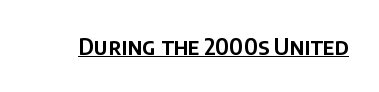
{"italic": "no", "underline": "yes", "letter_spacing": "normal", "letter_spacing_em": 0.0, "glyph_px": 23}
